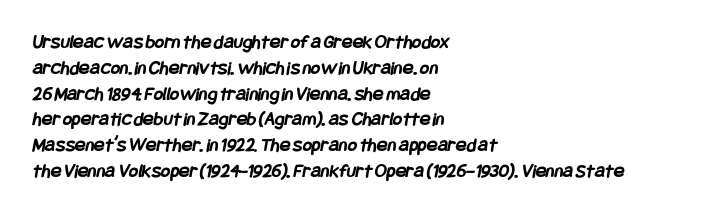
The image shows 20 px bold type; set left-aligned, normal line spacing (1.29x), normal letter spacing, not underlined.
